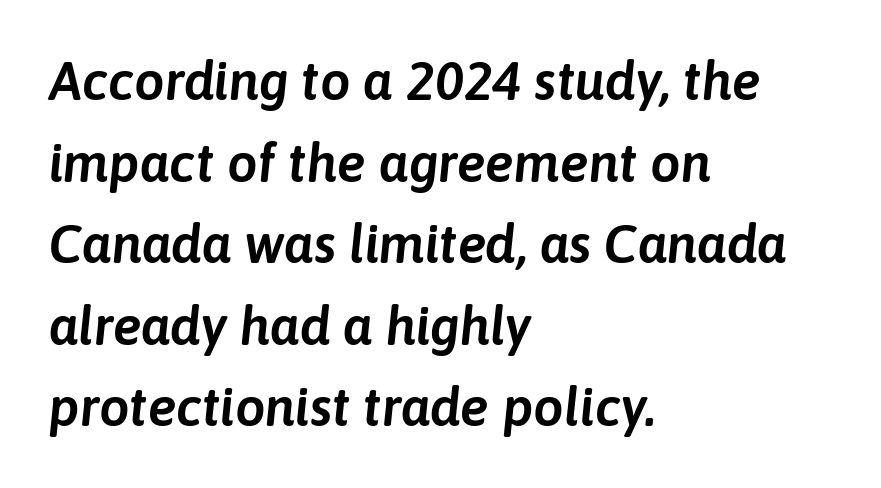
{"italic": "yes", "lean": "right", "slant_degrees": 6, "width": "normal", "stroke_contrast": "low", "x_height": "medium", "monospaced": "no", "underline": "no", "align": "left", "line_spacing": "normal", "line_spacing_ratio": 1.51, "letter_spacing": "normal", "letter_spacing_em": 0.0, "glyph_px": 54}
